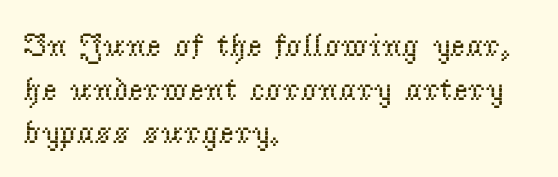
The image shows 33 px regular-weight serif type, upright; set left-aligned, normal line spacing (1.32x), normal letter spacing, not underlined; low stroke contrast and a small x-height.
